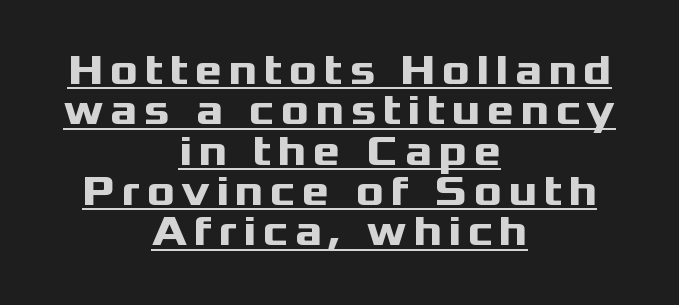
{"serif": "no", "italic": "no", "bold": "yes", "weight": "heavy", "width": "wide", "stroke_contrast": "medium", "x_height": "medium", "monospaced": "no", "underline": "yes", "align": "center", "line_spacing": "tight", "line_spacing_ratio": 0.96, "glyph_px": 42}
